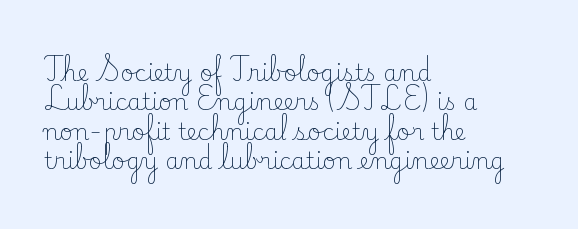
The image shows 23 px text type, upright; set left-aligned, normal line spacing (1.28x), normal letter spacing, not underlined.
